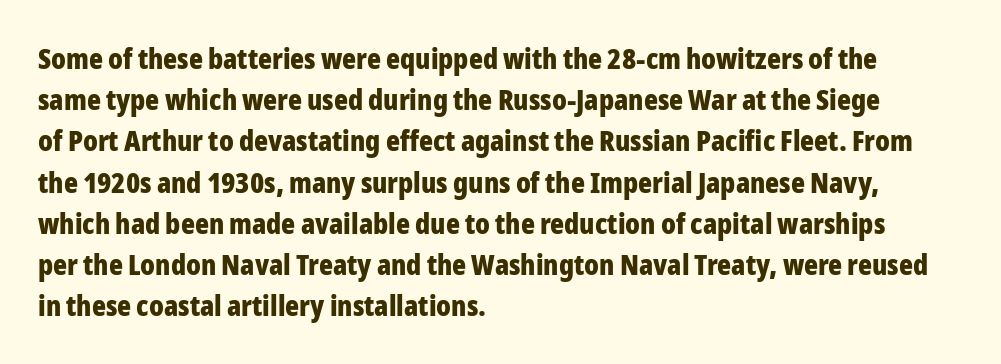
The image shows 29 px bold, condensed sans-serif type, upright; set left-aligned, normal line spacing (1.42x), normal letter spacing, not underlined; low stroke contrast and a medium x-height.
